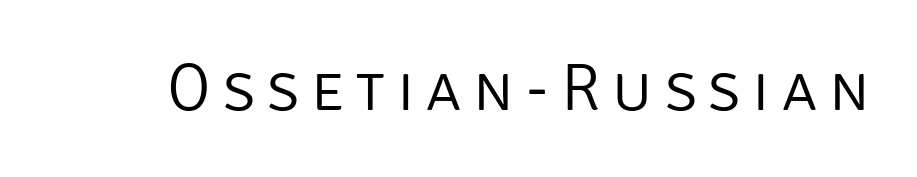
{"serif": "no", "italic": "no", "bold": "no", "weight": "light", "width": "normal", "stroke_contrast": "low", "x_height": "large", "monospaced": "no", "underline": "no", "glyph_px": 67}
